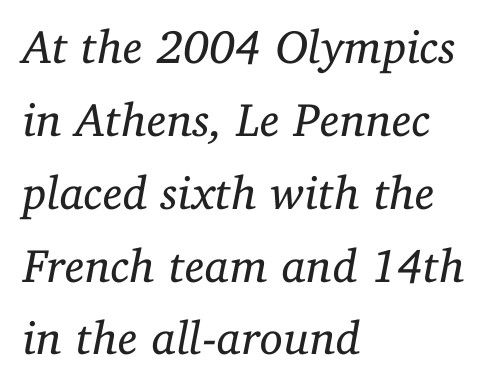
{"serif": "yes", "italic": "yes", "lean": "right", "slant_degrees": 11, "bold": "no", "weight": "regular", "width": "normal", "stroke_contrast": "low", "x_height": "medium", "monospaced": "no", "underline": "no", "align": "left", "line_spacing": "normal", "line_spacing_ratio": 1.55, "letter_spacing": "normal", "letter_spacing_em": 0.0, "glyph_px": 47}
